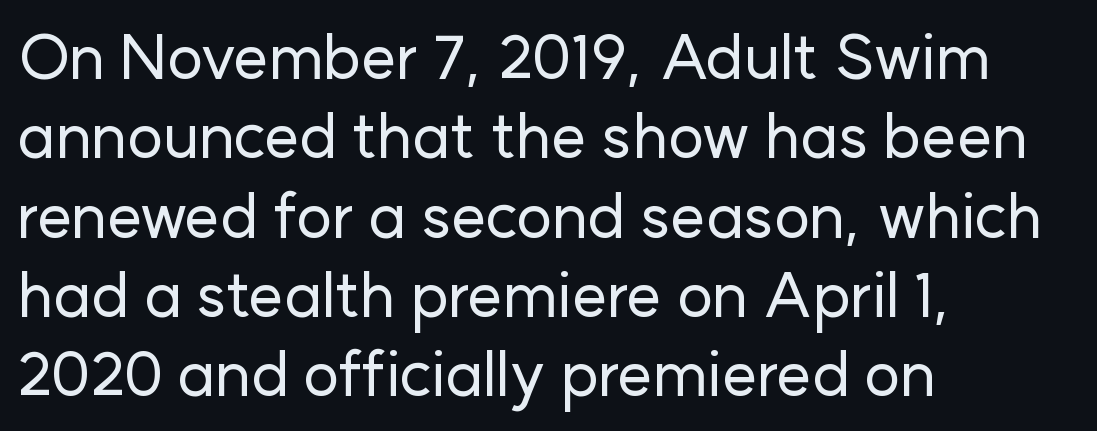
Regular leading. The space beneath each line is pristine and unruled. Style check: upright. Observe the ordinary spacing: letters are neighbours, not strangers. Visually the block forms a straight wall on the left and a jagged coastline on the right.
